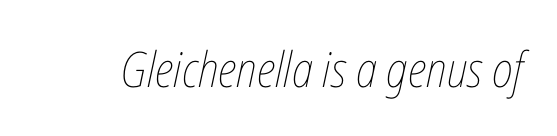
The strokes are not fattened; the text isn't bold. Type without underlining. The tracking reads as untouched default to a designer's eye. Characters are canted at an angle relative to the baseline's perpendicular.
